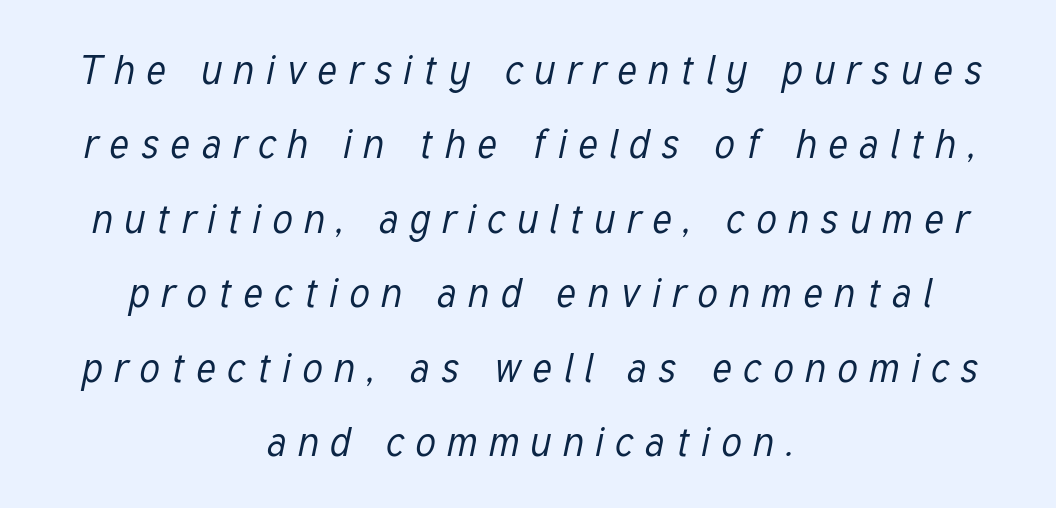
Characters are canted at an angle relative to the baseline's perpendicular. Every row of glyphs is offset so its center matches the block's center. Heft: none added — not bold. These lines have a slow, spaced-out rhythm from letter to letter. A bare baseline throughout the passage.
